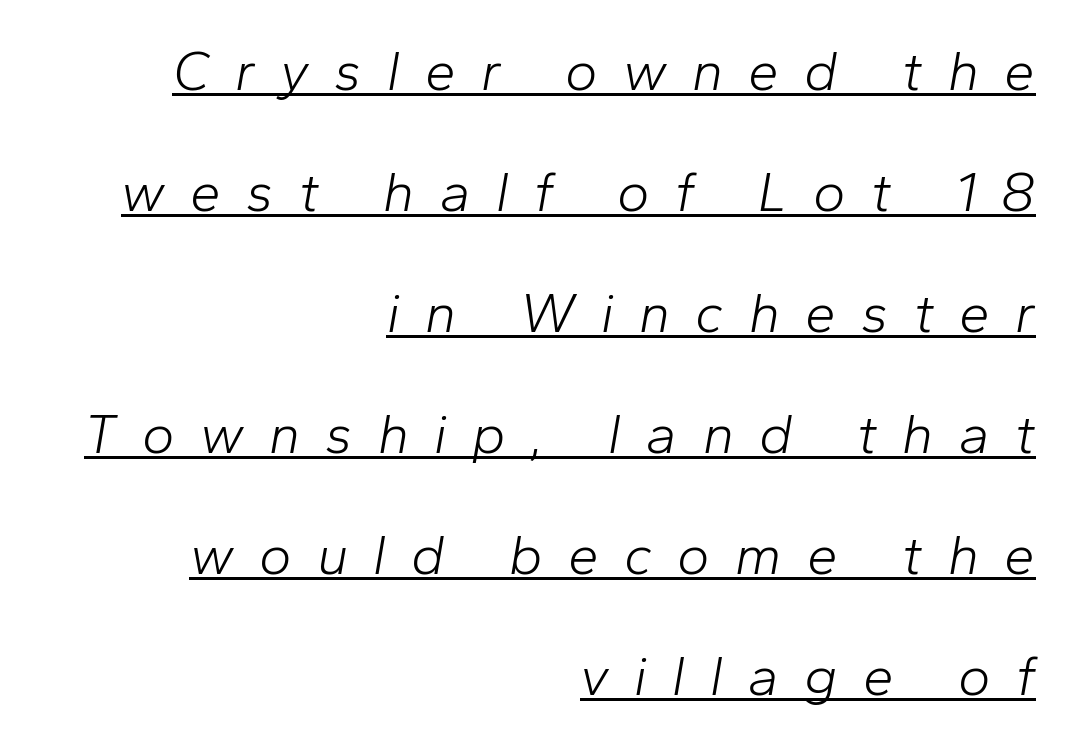
This sample carries an underscore along the baseline area. Loose tracking; the words dissolve into strings of separated letters. Every row of glyphs terminates at an identical x-position on the right. These lines were composed using italics. Is the stroke heavy? The answer is a plain regular-or-lighter.
